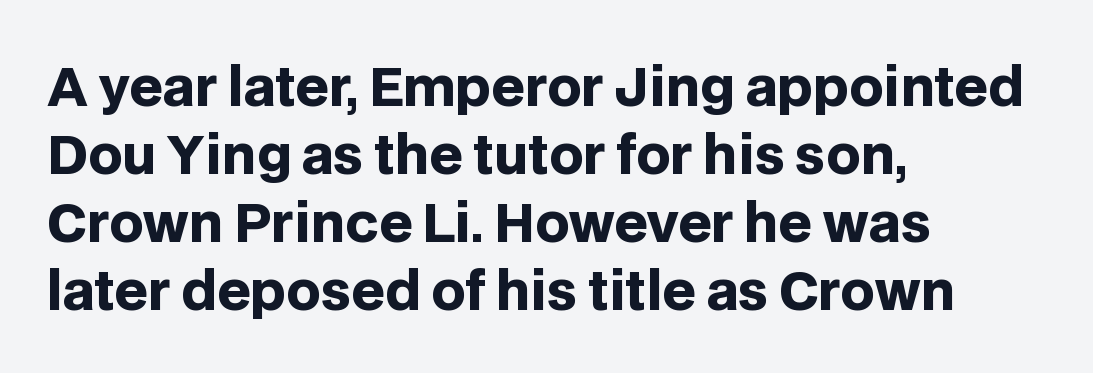
The lettering holds an erect, upright posture throughout. Tracking here is standard; glyphs follow each other at the usual distance. This is heavy type, rendered in bold. This is sans-serif lettering, the kind often seen on screens and signage. Summary of vertical rhythm: regular, with standard interline spacing.
